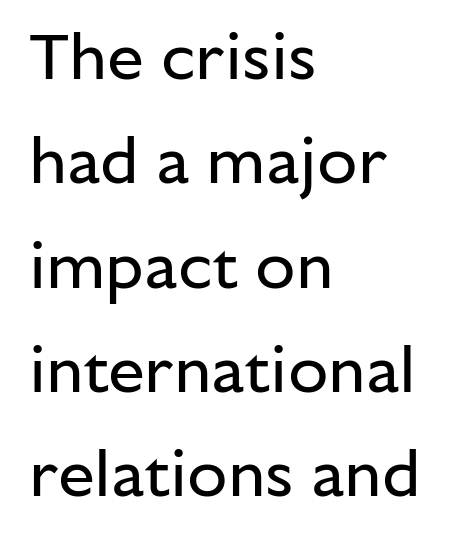
The image shows 66 px regular-weight sans-serif type, upright; set left-aligned, normal line spacing (1.58x), normal letter spacing, not underlined; low stroke contrast and a medium x-height.
